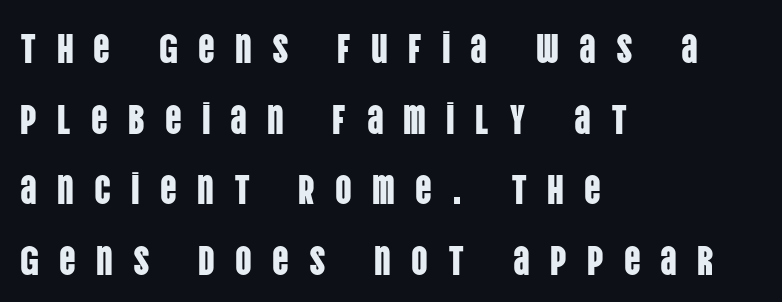
In terms of posture, this sample is upright. Letter spacing: wide. Is this a fixed-width face? No — the glyphs have proportional, varying widths. Check where the strokes stop: nothing finishes them off — pure sans.
